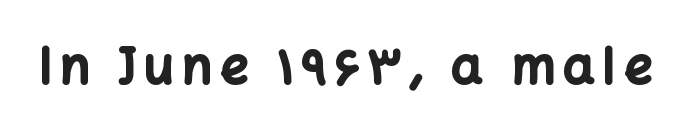
Q: Is the text bold? A: Yes.
Q: Is the text italic (slanted)? A: No, it is upright.
Q: Is the typeface a serif or a sans-serif typeface? A: Sans-serif.
Q: Is the text underlined? A: No.
Q: Width (condensed, normal, or wide)? A: Normal.
Q: Stroke contrast? A: Low.
Q: x-height? A: Medium.
Q: Monospaced? A: No.
